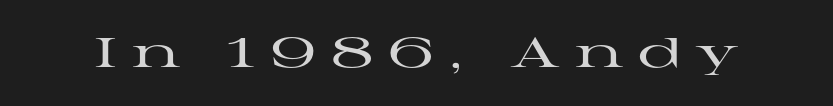
{"serif": "yes", "italic": "no", "width": "wide", "stroke_contrast": "high", "x_height": "medium", "monospaced": "no", "underline": "no", "letter_spacing": "wide", "letter_spacing_em": 0.36, "glyph_px": 41}
